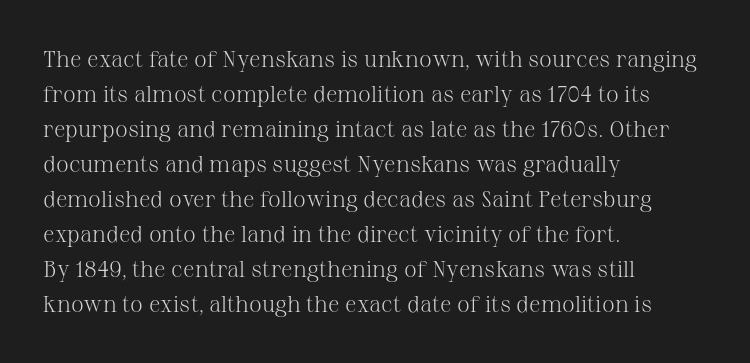
Weight: not bold — regular or lighter. The typesetter chose a ragged-right arrangement here. Each new line begins a customary step beneath the previous one. You could call the tracking neutral — neither tight nor loose. Only glyphs here, with clear space below each row. You can tell it's not italic because the verticals are truly vertical.
